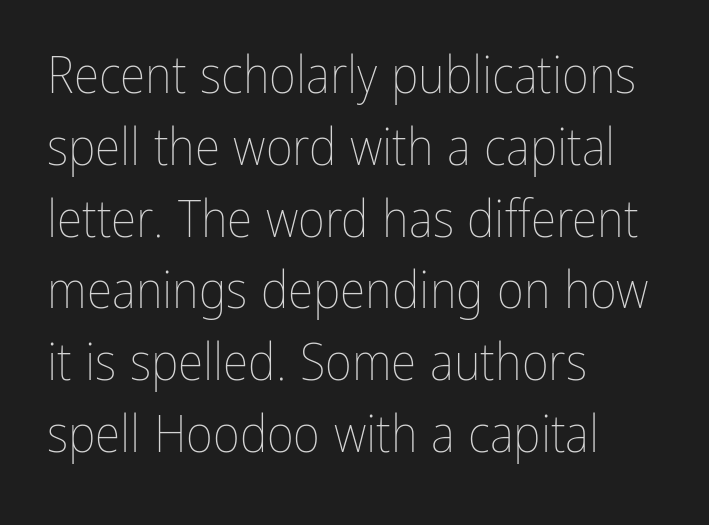
A typesetter would call this leading conventional body-copy spacing. The passage is arranged the way most books set body copy — flush left. A roman cut, with each character standing at attention. The letterforms sit shoulder to shoulder at normal distance.
